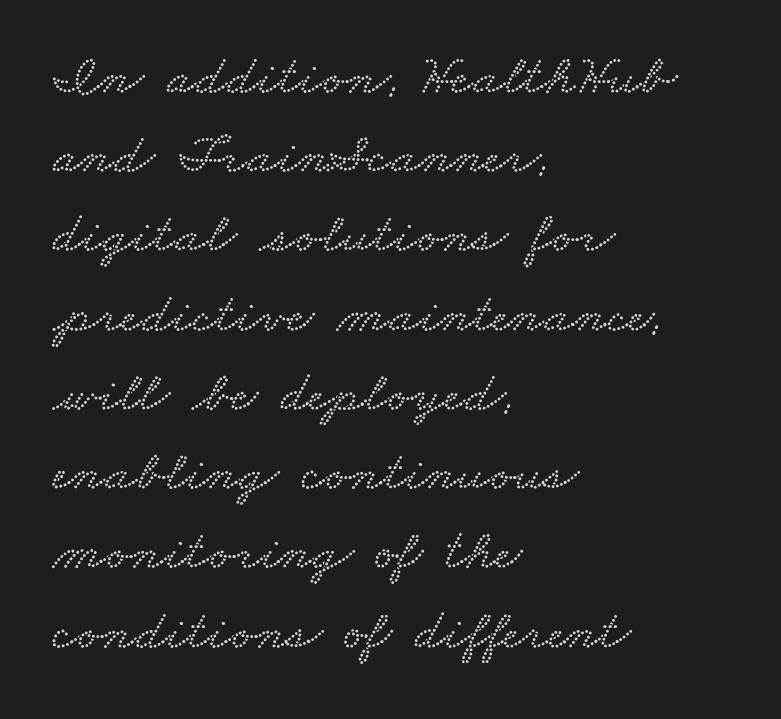
{"width": "wide", "stroke_contrast": "low", "x_height": "small", "monospaced": "no", "underline": "no", "align": "left", "line_spacing": "normal", "line_spacing_ratio": 1.39, "letter_spacing": "normal", "letter_spacing_em": 0.0, "glyph_px": 57}
